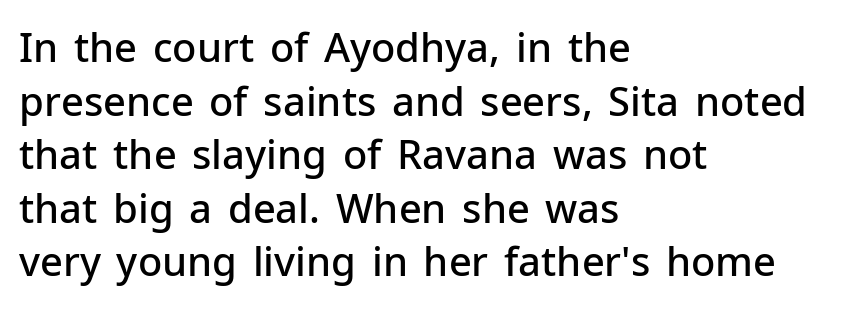
Q: Is the text bold? A: Semi-bold.
Q: Is the text italic (slanted)? A: No, it is upright.
Q: Is the typeface a serif or a sans-serif typeface? A: Sans-serif.
Q: Is the text underlined? A: No.
Q: How is the paragraph aligned? A: Left-aligned.
Q: Is the spacing between letters normal or unusually wide? A: Normal.
Q: Is the spacing between lines tight, normal or loose? A: Normal.
Q: Width (condensed, normal, or wide)? A: Normal.
Q: Stroke contrast? A: Low.
Q: x-height? A: Medium.
Q: Monospaced? A: No.
